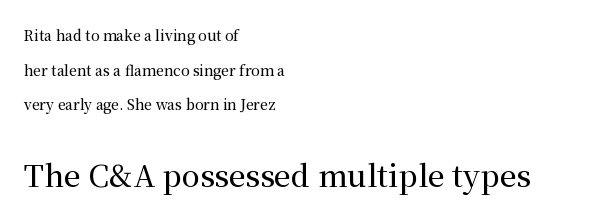
Reading top to bottom, the characters get bigger at the block break. Glyph-to-glyph distance matches everyday printed text. You can tell from the footed stems that serif type was used. Nope, not italic — everything's standing straight. Character widths vary here, with narrow letters taking less room than wide ones. Typeset ragged right — the left edge is the straight one.
